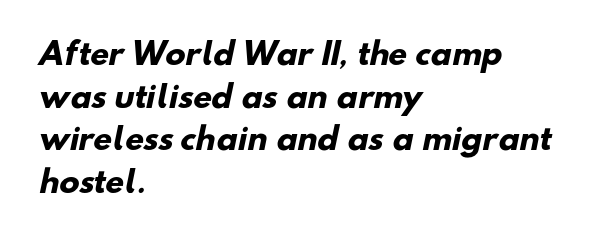
Q: Is the text bold? A: Yes.
Q: Is the typeface a serif or a sans-serif typeface? A: Sans-serif.
Q: Is the text underlined? A: No.
Q: How is the paragraph aligned? A: Left-aligned.
Q: Is the spacing between letters normal or unusually wide? A: Normal.
Q: Is the spacing between lines tight, normal or loose? A: Normal.
Q: Width (condensed, normal, or wide)? A: Normal.
Q: Stroke contrast? A: Low.
Q: x-height? A: Small.
Q: Monospaced? A: No.
